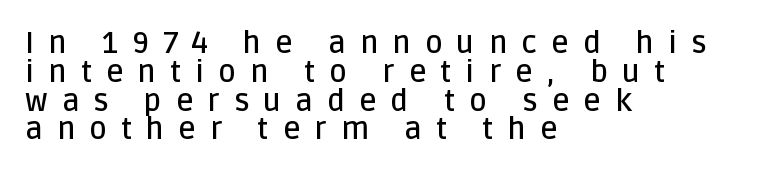
Q: Is the text bold? A: Semi-bold.
Q: Is the text italic (slanted)? A: No, it is upright.
Q: Is the typeface a serif or a sans-serif typeface? A: Sans-serif.
Q: Is the text underlined? A: No.
Q: How is the paragraph aligned? A: Left-aligned.
Q: Is the spacing between letters normal or unusually wide? A: Unusually wide.
Q: Is the spacing between lines tight, normal or loose? A: Tight.
Q: Width (condensed, normal, or wide)? A: Normal.
Q: Stroke contrast? A: Low.
Q: x-height? A: Large.
Q: Monospaced? A: No.
